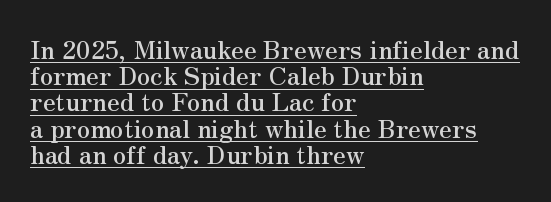
The image shows 25 px text type, upright; set left-aligned, tight line spacing (1.05x), normal letter spacing, underlined.
